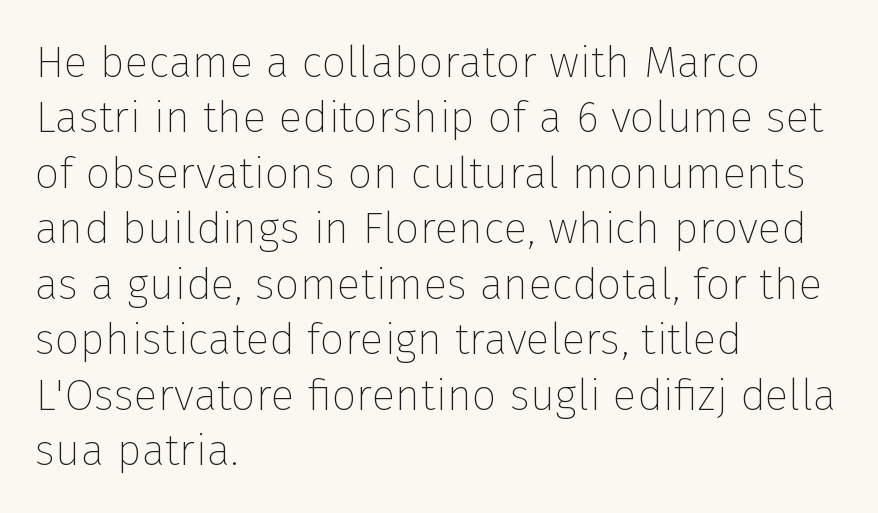
The image shows 44 px thin sans-serif type, upright; set left-aligned, normal line spacing (1.26x), normal letter spacing, not underlined; low stroke contrast and a medium x-height.
